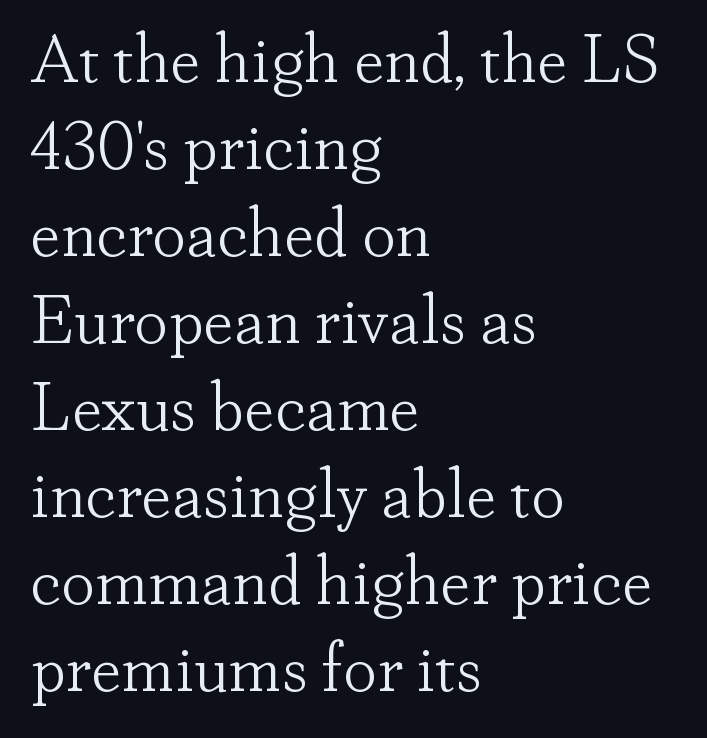
Q: Is the text bold? A: No.
Q: Is the text italic (slanted)? A: No, it is upright.
Q: Is the typeface a serif or a sans-serif typeface? A: Serif.
Q: Is the text underlined? A: No.
Q: How is the paragraph aligned? A: Left-aligned.
Q: Is the spacing between letters normal or unusually wide? A: Normal.
Q: Is the spacing between lines tight, normal or loose? A: Normal.
Q: Width (condensed, normal, or wide)? A: Normal.
Q: Stroke contrast? A: Low.
Q: x-height? A: Small.
Q: Monospaced? A: No.
